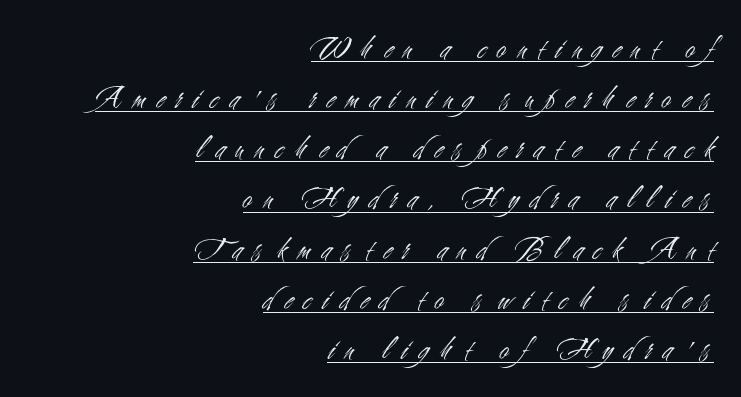
Q: Is the text bold? A: No.
Q: Is the text italic (slanted)? A: Yes.
Q: Is the typeface a serif or a sans-serif typeface? A: Sans-serif.
Q: Is the text underlined? A: Yes.
Q: How is the paragraph aligned? A: Right-aligned.
Q: Is the spacing between letters normal or unusually wide? A: Unusually wide.
Q: Is the spacing between lines tight, normal or loose? A: Normal.
Q: Width (condensed, normal, or wide)? A: Condensed.
Q: Stroke contrast? A: Medium.
Q: x-height? A: Small.
Q: Monospaced? A: No.
